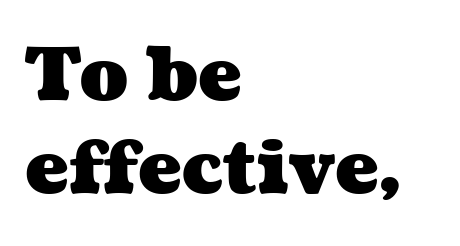
Anything drawn beneath the words? Only blank space. Proportional: the letters do not fall into vertical columns. Vertical spacing — default. Left-aligned paragraph, ragged on the right. Typographic density is high because the face is bold. Students, note that the glyphs here touch the page at normal intervals.
